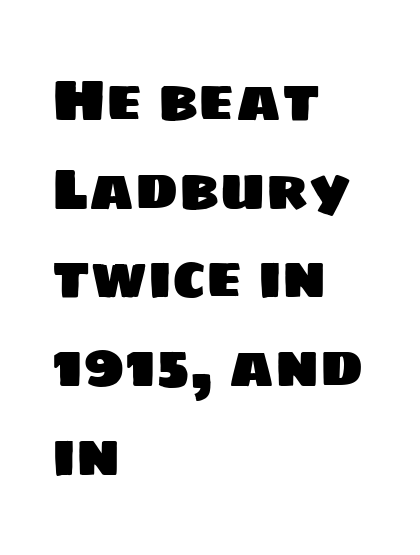
The image shows 58 px sans-serif type; set left-aligned, normal line spacing (1.53x), normal letter spacing, not underlined; low stroke contrast and a large x-height.
